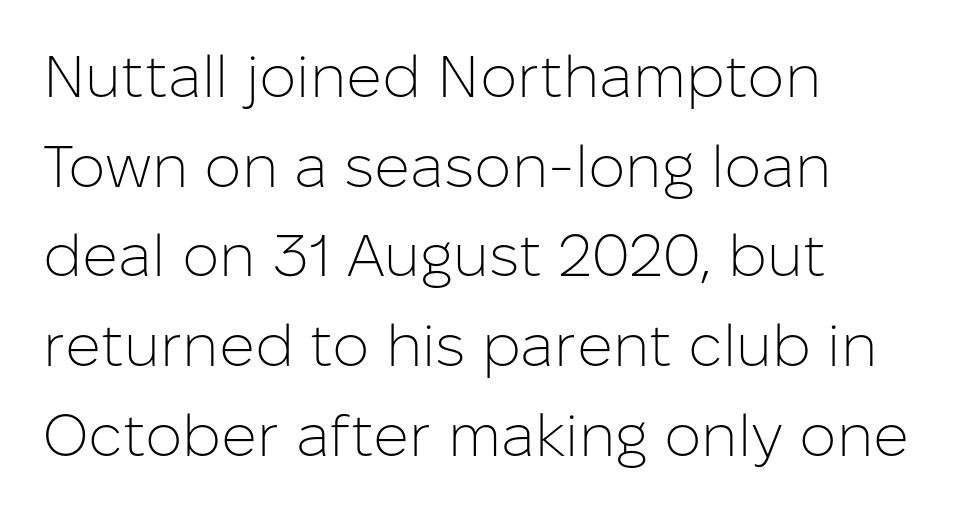
{"serif": "no", "italic": "no", "bold": "no", "weight": "light", "width": "normal", "stroke_contrast": "low", "x_height": "medium", "monospaced": "no", "underline": "no", "align": "left", "line_spacing": "normal", "line_spacing_ratio": 1.52, "letter_spacing": "normal", "letter_spacing_em": 0.0, "glyph_px": 59}
